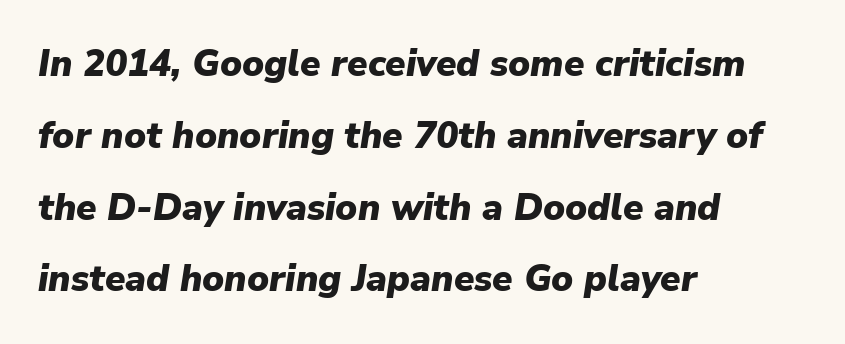
{"italic": "yes", "lean": "right", "slant_degrees": 9, "bold": "yes", "weight": "heavy", "width": "normal", "stroke_contrast": "low", "x_height": "medium", "monospaced": "no", "underline": "no", "align": "left", "line_spacing": "loose", "line_spacing_ratio": 1.94, "letter_spacing": "normal", "letter_spacing_em": 0.0, "glyph_px": 37}
